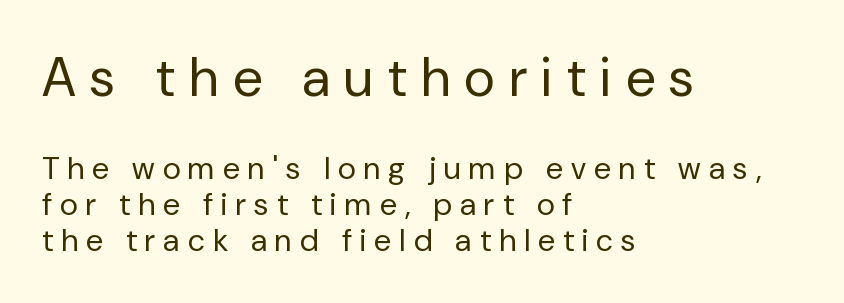
The image shows 54 px regular-weight sans-serif type, upright; set left-aligned, line spacing 1.16x, unusually wide letter spacing (+0.27 em), not underlined; the first (top) block is 1.74x larger; low stroke contrast and a medium x-height.
